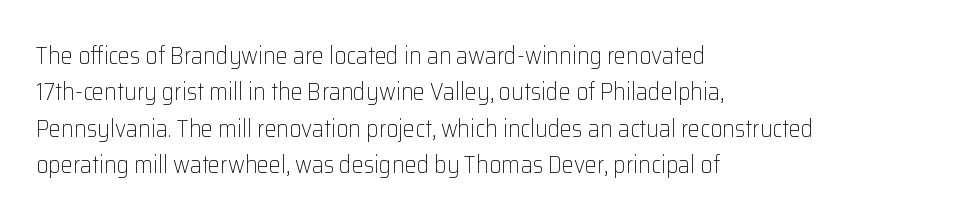
Q: Is the text bold? A: No.
Q: Is the text italic (slanted)? A: No, it is upright.
Q: Is the text underlined? A: No.
Q: How is the paragraph aligned? A: Left-aligned.
Q: Is the spacing between letters normal or unusually wide? A: Normal.
Q: Is the spacing between lines tight, normal or loose? A: Normal.
